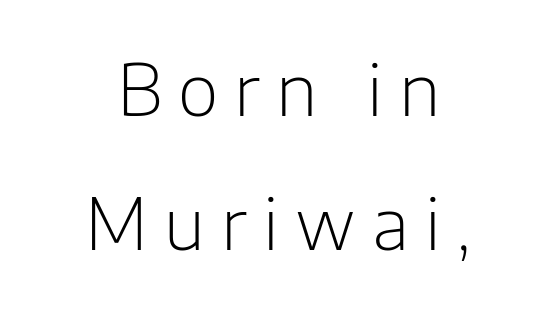
{"serif": "no", "italic": "no", "bold": "no", "weight": "light", "width": "normal", "stroke_contrast": "low", "x_height": "medium", "monospaced": "no", "underline": "no", "align": "center", "line_spacing": "loose", "line_spacing_ratio": 1.92, "letter_spacing": "wide", "letter_spacing_em": 0.23, "glyph_px": 70}
